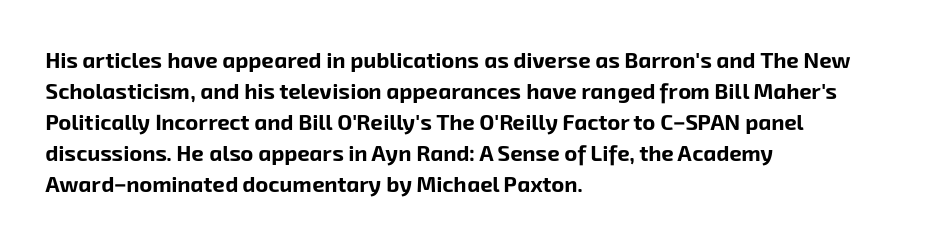
{"bold": "yes", "underline": "no", "align": "left", "line_spacing": "normal", "line_spacing_ratio": 1.41, "letter_spacing": "normal", "letter_spacing_em": 0.0, "glyph_px": 22}
